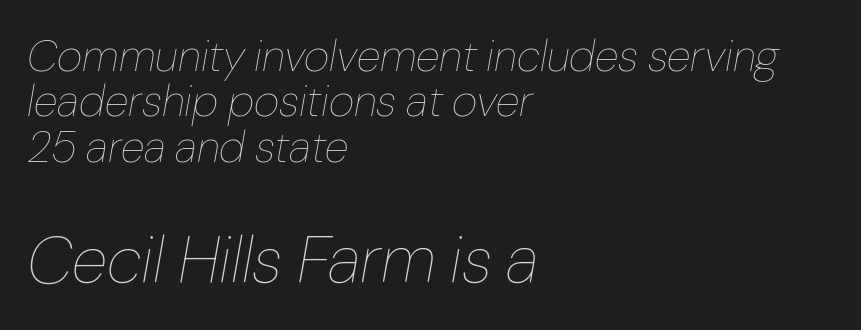
The image shows 66 px thin type, italic (leaning right); set left-aligned, tight line spacing (1.03x), normal letter spacing, not underlined; the second (bottom) block is 1.5x larger; low stroke contrast and a medium x-height.
